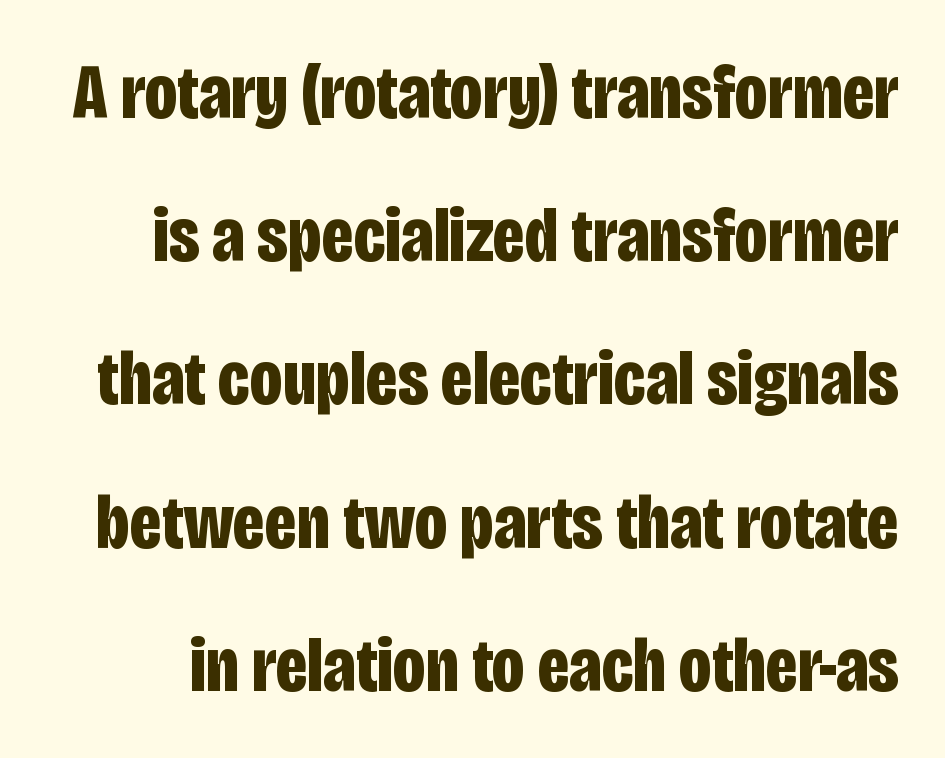
Q: Is the text bold? A: Yes.
Q: Is the text italic (slanted)? A: No, it is upright.
Q: Is the typeface a serif or a sans-serif typeface? A: Sans-serif.
Q: Is the text underlined? A: No.
Q: Is the spacing between letters normal or unusually wide? A: Normal.
Q: Width (condensed, normal, or wide)? A: Condensed.
Q: Stroke contrast? A: Low.
Q: x-height? A: Large.
Q: Monospaced? A: No.
